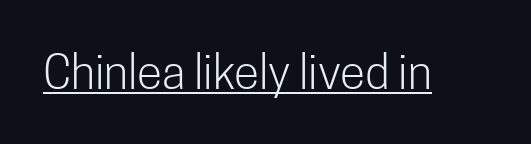
The image shows 46 px light, condensed sans-serif type, upright; set normal letter spacing, underlined; low stroke contrast and a medium x-height.
